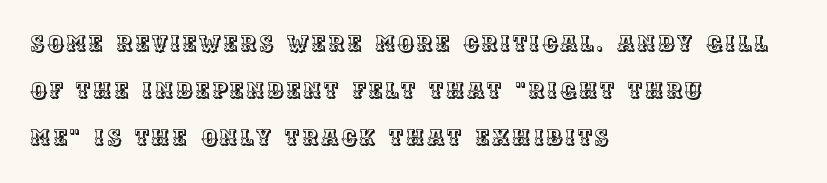
The image shows 22 px text type, upright; set left-aligned, loose line spacing (2.14x), not underlined.
